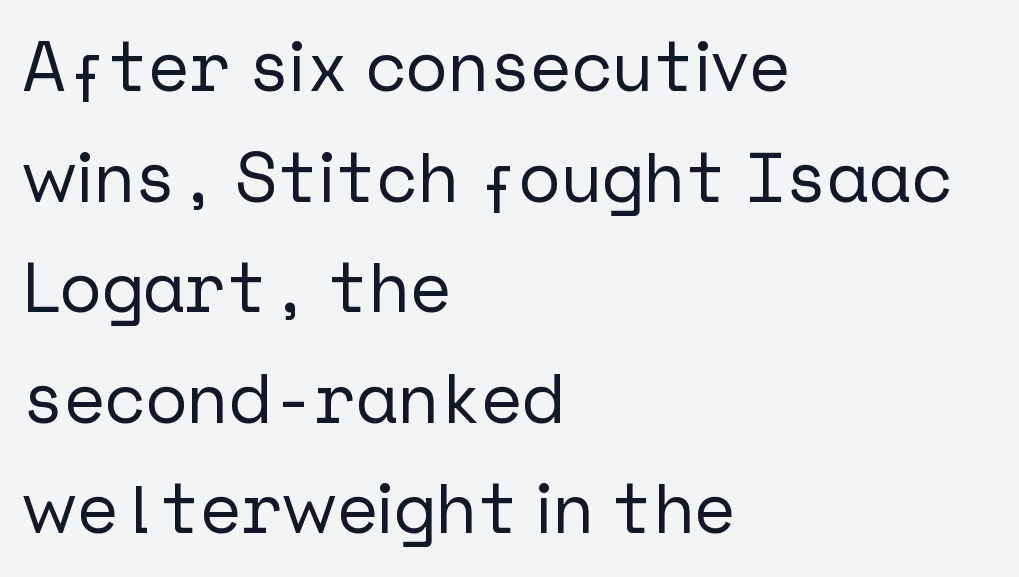
The image shows 70 px sans-serif type, upright; set left-aligned, normal line spacing (1.58x), normal letter spacing, not underlined; low stroke contrast and a medium x-height.
